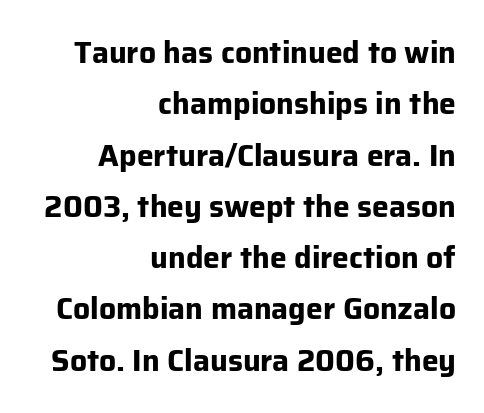
{"serif": "no", "italic": "no", "bold": "yes", "weight": "bold", "width": "normal", "stroke_contrast": "low", "x_height": "medium", "monospaced": "no", "underline": "no", "align": "right", "line_spacing_ratio": 1.71, "letter_spacing": "normal", "letter_spacing_em": 0.0, "glyph_px": 30}
